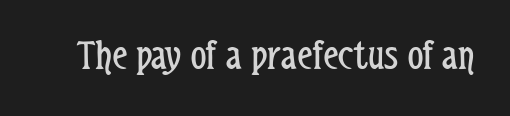
The image shows 43 px regular-weight, condensed sans-serif type, upright; set normal letter spacing, not underlined; low stroke contrast and a medium x-height.
